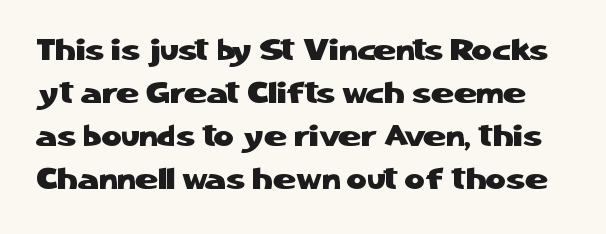
The rows are spaced the way most documents space them. Plain, unruled lines of type. Stroke terminals: plain, sans-serif. The type sits square on the baseline with zero lean. The letterforms sit shoulder to shoulder at normal distance.
